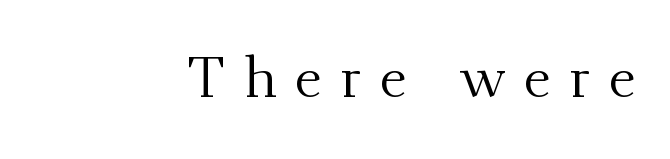
Q: Is the text bold? A: No.
Q: Is the text italic (slanted)? A: No, it is upright.
Q: Is the typeface a serif or a sans-serif typeface? A: Serif.
Q: Is the text underlined? A: No.
Q: How is the paragraph aligned? A: Right-aligned.
Q: Is the spacing between letters normal or unusually wide? A: Unusually wide.
Q: Width (condensed, normal, or wide)? A: Normal.
Q: Stroke contrast? A: Medium.
Q: x-height? A: Small.
Q: Monospaced? A: No.
